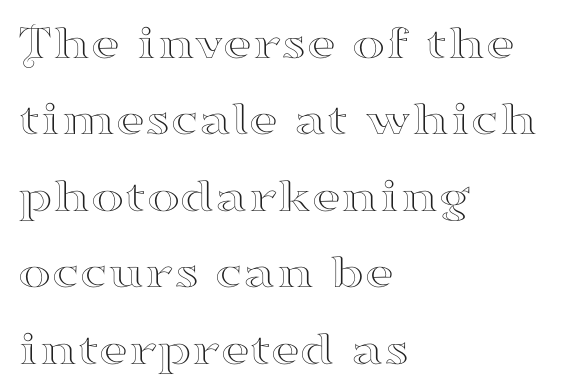
{"serif": "yes", "italic": "no", "width": "wide", "stroke_contrast": "high", "x_height": "small", "monospaced": "no", "underline": "no", "align": "left", "line_spacing": "normal", "line_spacing_ratio": 1.53, "letter_spacing": "normal", "letter_spacing_em": 0.0, "glyph_px": 50}
